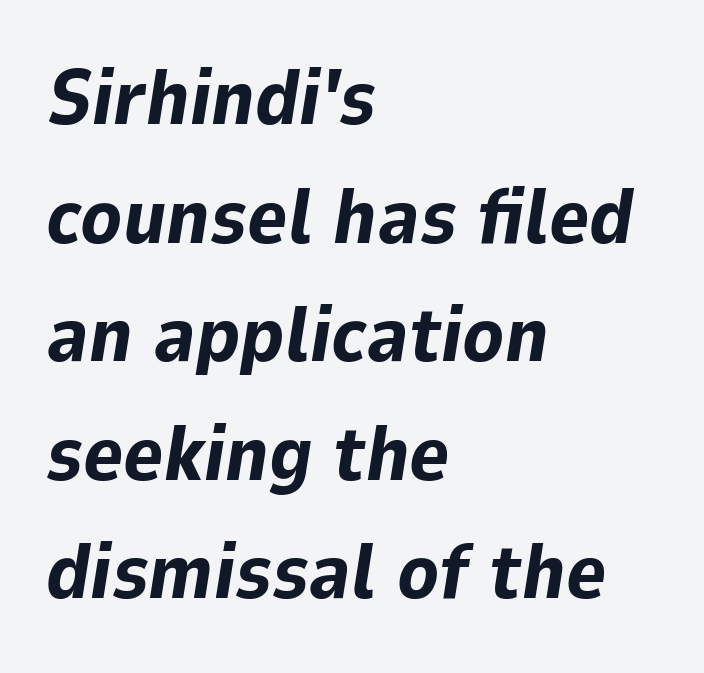
Q: Is the text bold? A: Yes.
Q: Is the text italic (slanted)? A: Yes, it leans right by about 9 degrees.
Q: Is the text underlined? A: No.
Q: How is the paragraph aligned? A: Left-aligned.
Q: Is the spacing between letters normal or unusually wide? A: Normal.
Q: Is the spacing between lines tight, normal or loose? A: Normal.
Q: Width (condensed, normal, or wide)? A: Normal.
Q: Stroke contrast? A: Low.
Q: x-height? A: Medium.
Q: Monospaced? A: No.
